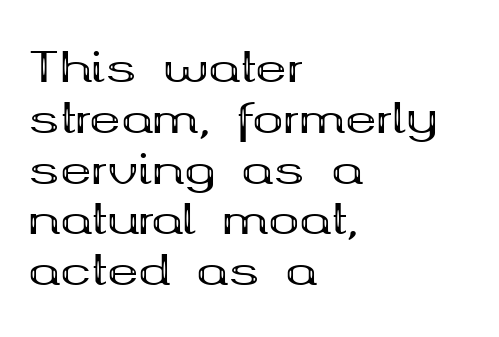
Q: Is the text bold? A: Yes.
Q: Is the text italic (slanted)? A: No, it is upright.
Q: Is the typeface a serif or a sans-serif typeface? A: Serif.
Q: Is the text underlined? A: No.
Q: How is the paragraph aligned? A: Left-aligned.
Q: Is the spacing between letters normal or unusually wide? A: Normal.
Q: Width (condensed, normal, or wide)? A: Wide.
Q: Stroke contrast? A: Medium.
Q: x-height? A: Medium.
Q: Monospaced? A: No.
